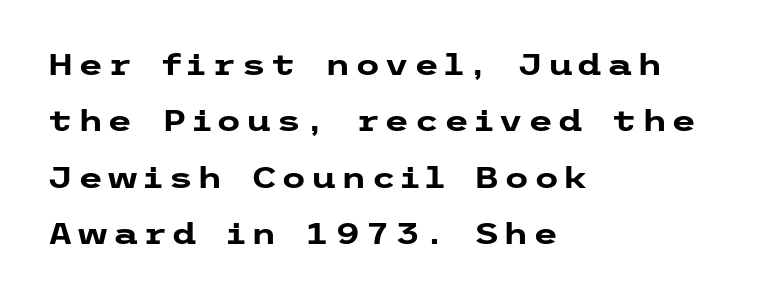
These lines were composed using upright roman letters. You could fit nearly another row in the gap between these rows. The rendering uses a bold face; every stroke is thick and dark. The typesetter chose a ragged-right arrangement here. The glyphs in this specimen are sans serif. The passage shown is not underscored anywhere.
